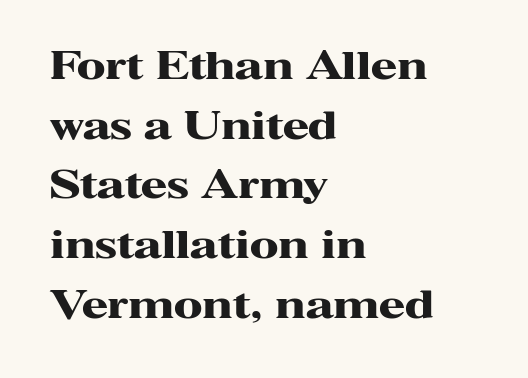
The image shows 38 px heavy, wide serif type, upright; set left-aligned, normal line spacing (1.57x), normal letter spacing, not underlined; high stroke contrast and a medium x-height.
